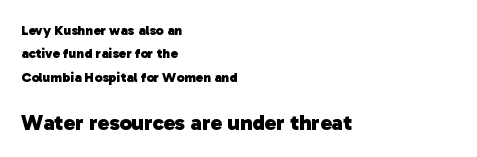
Here the glyphs are tracked normally, forming tight word shapes. Normally led — the rows are evenly, conventionally spaced. The words here are not underlined. These lines are set flush left with a ragged right edge. Caption: upper text group reduced, lower text group enlarged. This is heavy type, rendered in bold.
